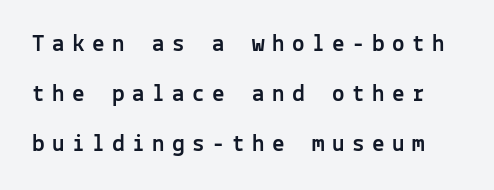
Successive baselines arrive slowly, with a big drop between each. The tracking reads as deliberately expanded to a designer's eye. The letters stand straight up with perfectly vertical stems. Check the space under the baseline: it is left empty.
